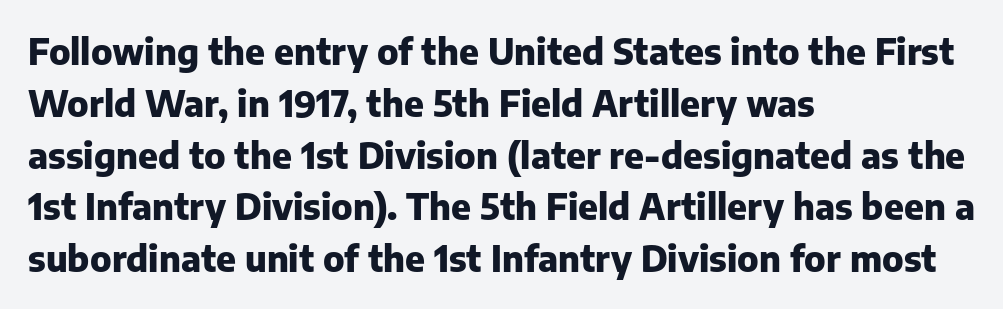
Q: Is the text bold? A: Yes.
Q: Is the text italic (slanted)? A: No, it is upright.
Q: Is the typeface a serif or a sans-serif typeface? A: Sans-serif.
Q: Is the text underlined? A: No.
Q: How is the paragraph aligned? A: Left-aligned.
Q: Is the spacing between letters normal or unusually wide? A: Normal.
Q: Is the spacing between lines tight, normal or loose? A: Normal.
Q: Width (condensed, normal, or wide)? A: Normal.
Q: Stroke contrast? A: Low.
Q: x-height? A: Medium.
Q: Monospaced? A: No.
